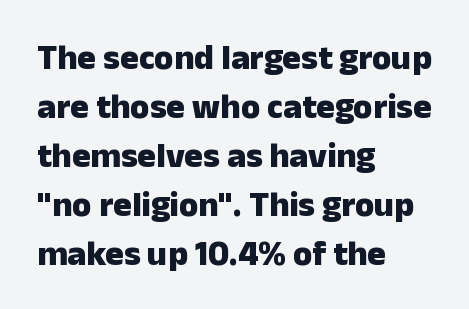
Q: Is the text bold? A: Yes.
Q: Is the text italic (slanted)? A: No, it is upright.
Q: Is the typeface a serif or a sans-serif typeface? A: Sans-serif.
Q: Is the text underlined? A: No.
Q: How is the paragraph aligned? A: Left-aligned.
Q: Is the spacing between letters normal or unusually wide? A: Normal.
Q: Is the spacing between lines tight, normal or loose? A: Normal.
Q: Width (condensed, normal, or wide)? A: Normal.
Q: Stroke contrast? A: Low.
Q: x-height? A: Medium.
Q: Monospaced? A: No.
